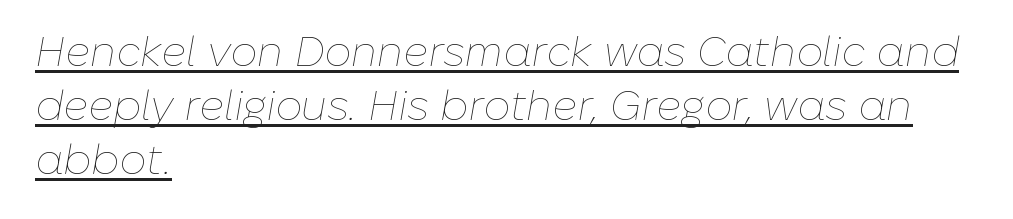
Q: Is the text bold? A: No.
Q: Is the text italic (slanted)? A: Yes, it leans right by about 10 degrees.
Q: Is the text underlined? A: Yes.
Q: How is the paragraph aligned? A: Left-aligned.
Q: Is the spacing between letters normal or unusually wide? A: Normal.
Q: Is the spacing between lines tight, normal or loose? A: Normal.
Q: Width (condensed, normal, or wide)? A: Normal.
Q: Stroke contrast? A: Low.
Q: x-height? A: Medium.
Q: Monospaced? A: No.
